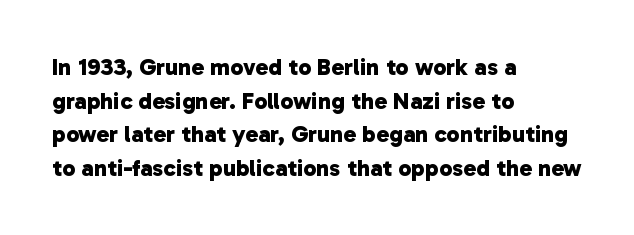
The image shows 24 px bold type; set left-aligned, normal line spacing (1.4x), normal letter spacing, not underlined.
